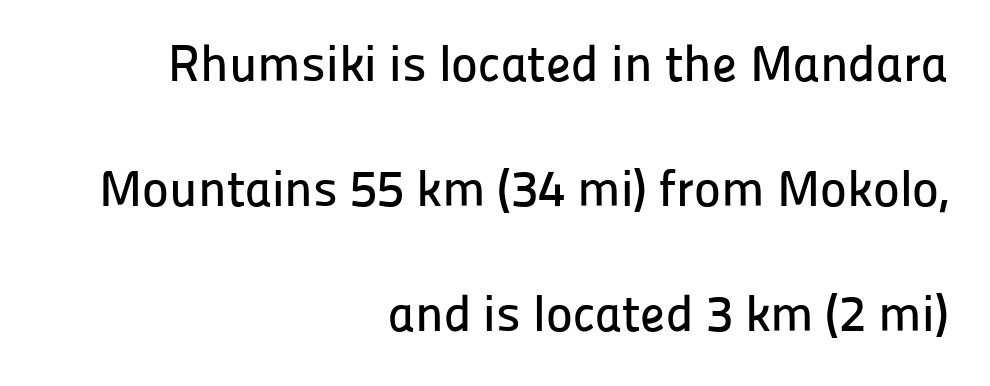
The image shows 51 px sans-serif type, upright; set right-aligned, loose line spacing (2.45x), normal letter spacing, not underlined; low stroke contrast and a medium x-height.
